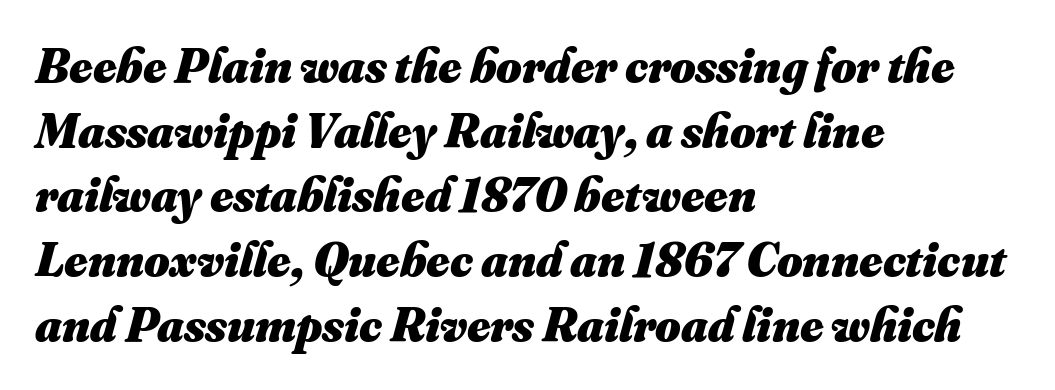
The image shows 49 px heavy type; set left-aligned, normal line spacing (1.32x), normal letter spacing, not underlined; medium stroke contrast and a small x-height.
